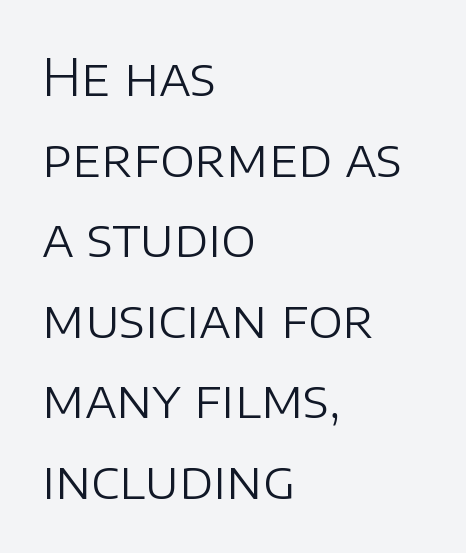
The image shows 52 px light sans-serif type, upright; set left-aligned, normal line spacing (1.55x), normal letter spacing, not underlined; low stroke contrast and a large x-height.
